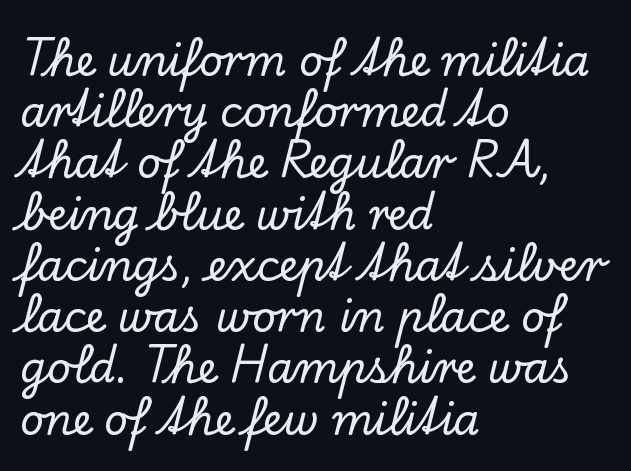
Q: Is the text italic (slanted)? A: Yes.
Q: Is the typeface a serif or a sans-serif typeface? A: Serif.
Q: Is the text underlined? A: No.
Q: How is the paragraph aligned? A: Left-aligned.
Q: Is the spacing between letters normal or unusually wide? A: Normal.
Q: Width (condensed, normal, or wide)? A: Normal.
Q: Stroke contrast? A: Low.
Q: x-height? A: Small.
Q: Monospaced? A: No.
